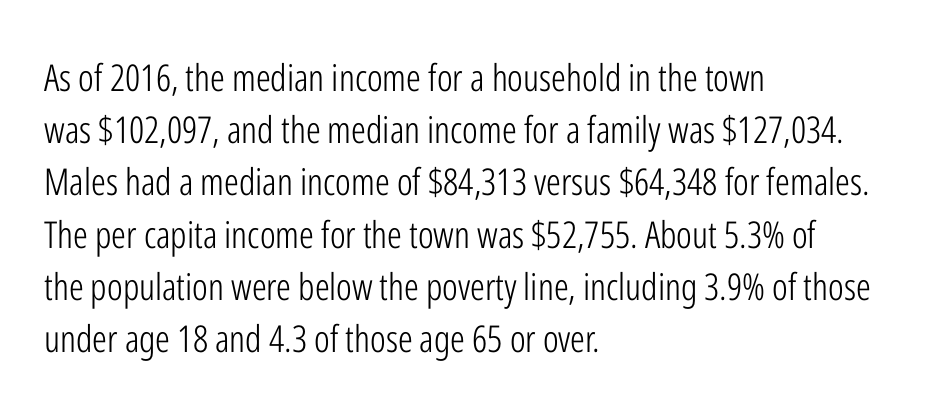
Does the leading feel generous? No, just average. Underlining? Definitely not there. Nothing heavy about these letters — not bold at all. Short note: letters normally spaced. The font family rendered here belongs to the sans-serif group. The type sits square on the baseline with zero lean.
